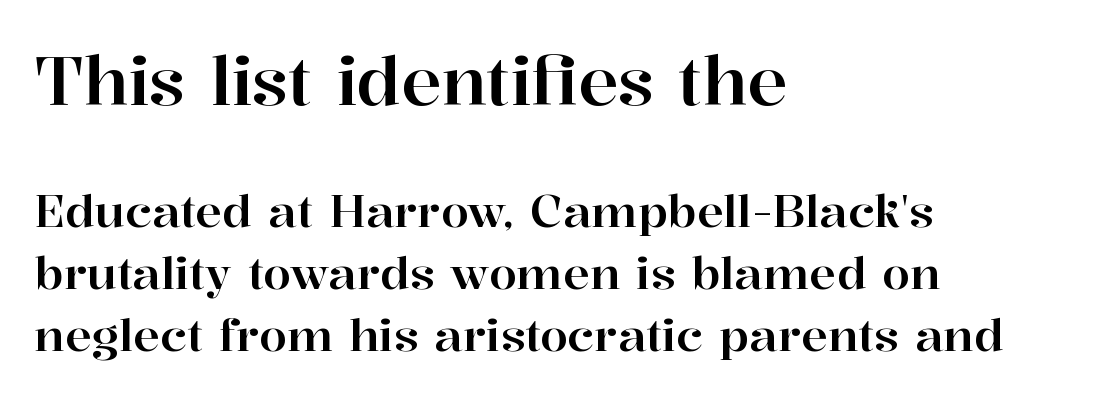
Q: Is the text italic (slanted)? A: No, it is upright.
Q: Is the typeface a serif or a sans-serif typeface? A: Serif.
Q: Is the text underlined? A: No.
Q: How is the paragraph aligned? A: Left-aligned.
Q: Is the spacing between letters normal or unusually wide? A: Normal.
Q: Is the spacing between lines tight, normal or loose? A: Normal.
Q: Which block of text is set in a larger size, the first (top) or the second (bottom)? A: The first (top) one.
Q: Width (condensed, normal, or wide)? A: Normal.
Q: Stroke contrast? A: High.
Q: x-height? A: Medium.
Q: Monospaced? A: No.
